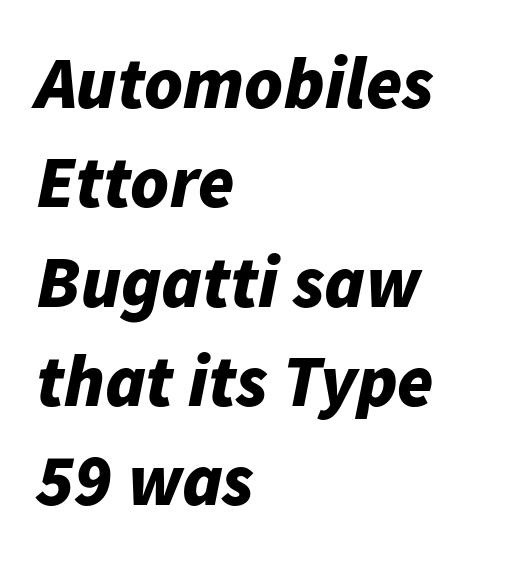
The image shows 73 px bold type, italic (leaning right); set left-aligned, normal line spacing (1.36x), normal letter spacing, not underlined; low stroke contrast and a medium x-height.
